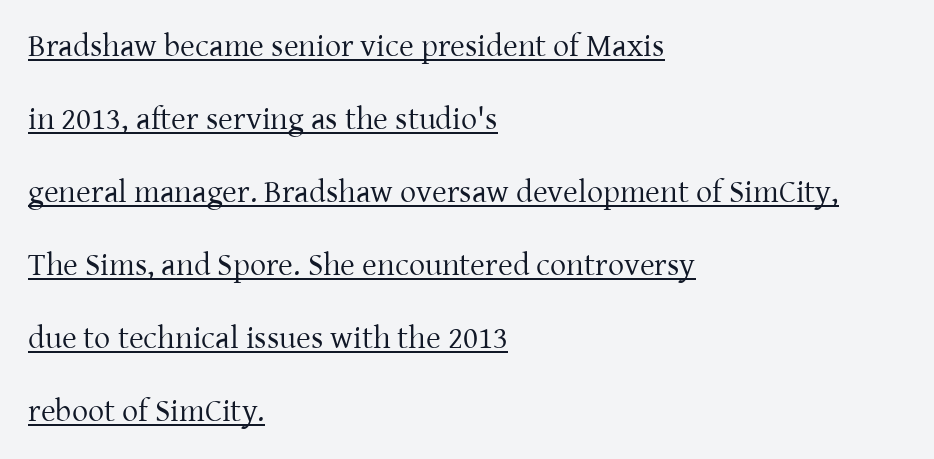
The image shows 32 px regular-weight serif type, upright; set left-aligned, loose line spacing (2.28x), normal letter spacing, underlined; low stroke contrast and a medium x-height.
